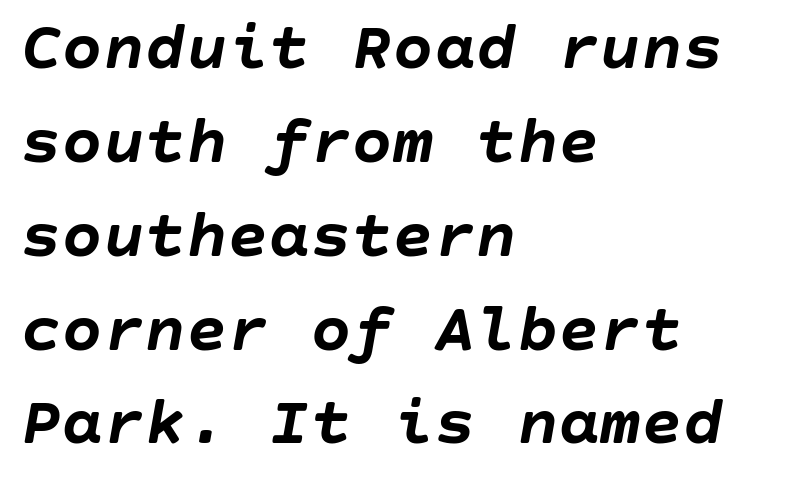
Q: Is the text bold? A: Yes.
Q: Is the text italic (slanted)? A: Yes, it leans right by about 10 degrees.
Q: Is the text underlined? A: No.
Q: How is the paragraph aligned? A: Left-aligned.
Q: Is the spacing between letters normal or unusually wide? A: Normal.
Q: Is the spacing between lines tight, normal or loose? A: Normal.
Q: Width (condensed, normal, or wide)? A: Normal.
Q: Stroke contrast? A: Low.
Q: x-height? A: Large.
